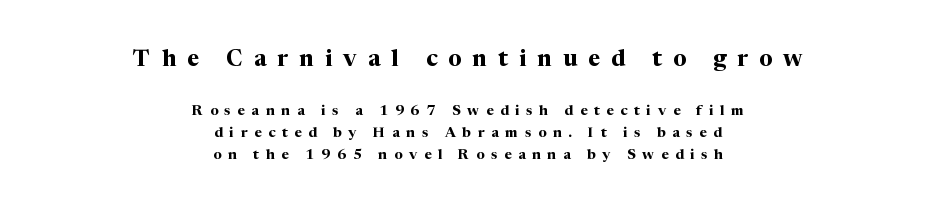
Q: Is the text bold? A: Yes.
Q: Is the text italic (slanted)? A: No, it is upright.
Q: Is the text underlined? A: No.
Q: How is the paragraph aligned? A: Centered.
Q: Is the spacing between letters normal or unusually wide? A: Unusually wide.
Q: Is the spacing between lines tight, normal or loose? A: Normal.
Q: Which block of text is set in a larger size, the first (top) or the second (bottom)? A: The first (top) one.
